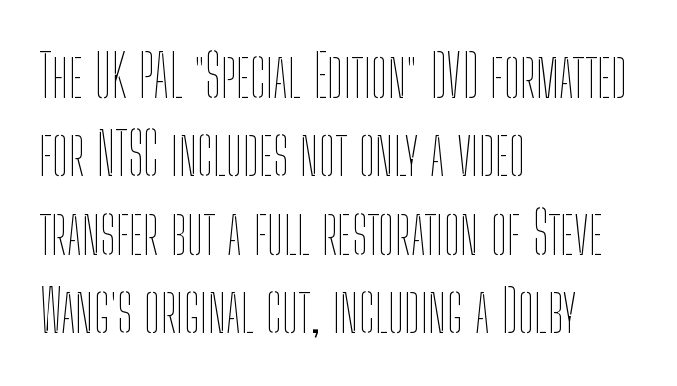
The image shows 59 px thin, condensed type, upright; set left-aligned, normal line spacing (1.33x), normal letter spacing, not underlined; low stroke contrast and a medium x-height.
